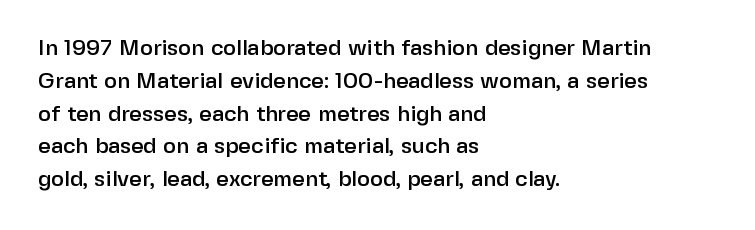
The image shows 22 px text type, upright; set left-aligned, normal line spacing (1.49x), normal letter spacing, not underlined.
